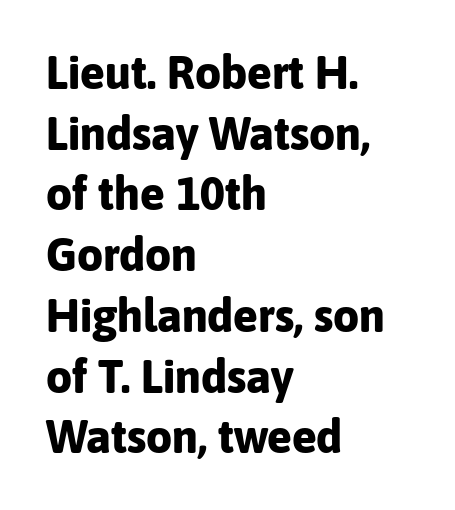
Q: Is the text bold? A: Yes.
Q: Is the text italic (slanted)? A: No, it is upright.
Q: Is the typeface a serif or a sans-serif typeface? A: Sans-serif.
Q: Is the text underlined? A: No.
Q: How is the paragraph aligned? A: Left-aligned.
Q: Is the spacing between letters normal or unusually wide? A: Normal.
Q: Is the spacing between lines tight, normal or loose? A: Normal.
Q: Width (condensed, normal, or wide)? A: Normal.
Q: Stroke contrast? A: Low.
Q: x-height? A: Medium.
Q: Monospaced? A: No.
